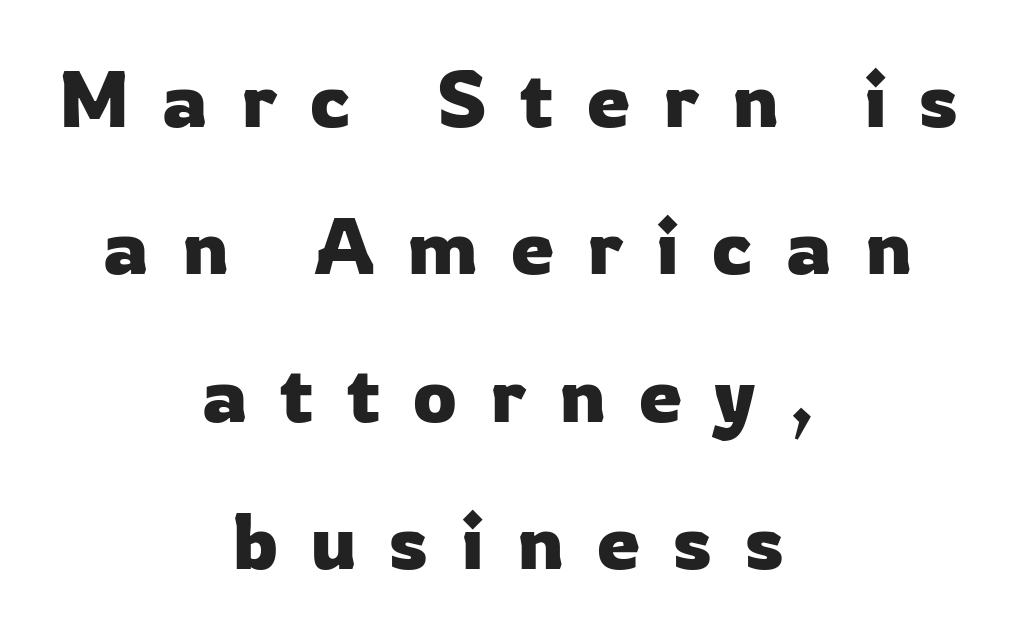
{"serif": "no", "italic": "no", "width": "normal", "stroke_contrast": "low", "x_height": "medium", "monospaced": "no", "underline": "no", "align": "center", "line_spacing_ratio": 1.89, "letter_spacing": "wide", "letter_spacing_em": 0.42, "glyph_px": 78}
